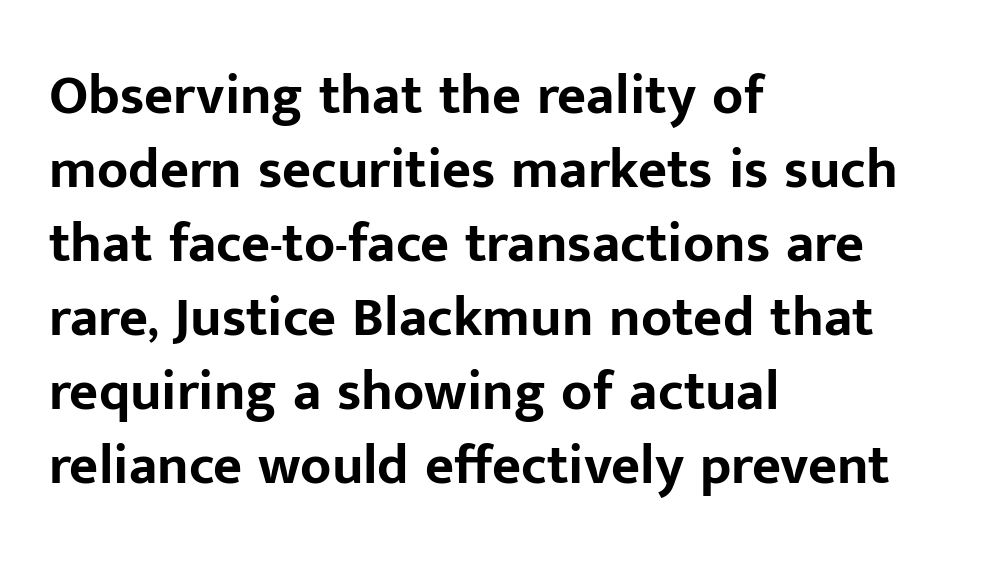
{"serif": "no", "italic": "no", "bold": "yes", "weight": "bold", "width": "normal", "stroke_contrast": "low", "x_height": "medium", "monospaced": "no", "underline": "no", "align": "left", "line_spacing": "normal", "line_spacing_ratio": 1.32, "letter_spacing": "normal", "letter_spacing_em": 0.0, "glyph_px": 56}
